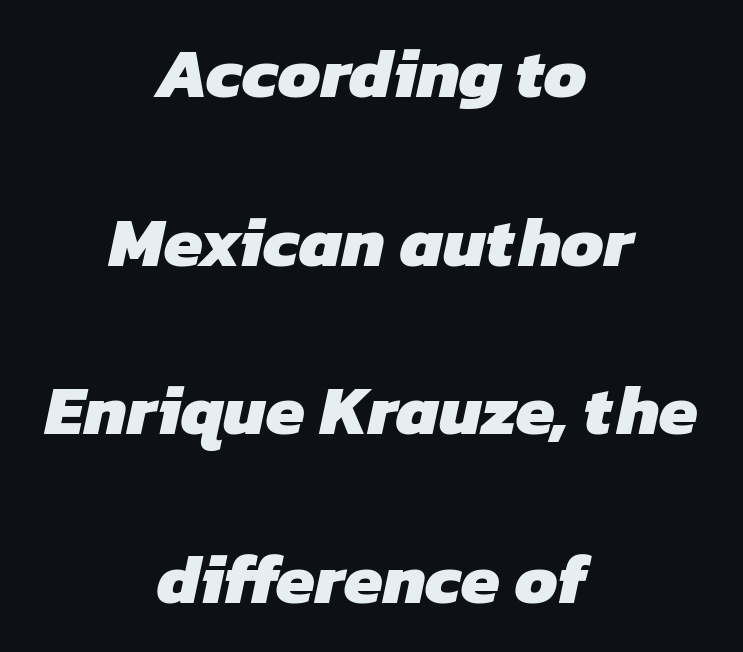
Do the characters align in a grid? No, the font is proportional. Clear beneath every line of the passage. These lines stand farther apart than default settings would place them. The letters sit at their default tracking, neither squeezed nor spread. The face used here has the dense, thick strokes of a bold. This is sans-serif lettering, the kind often seen on screens and signage.
